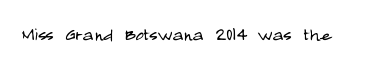
The type is set solid horizontally, with unmodified tracking. Words float on clear page, feet unadorned. A quiet, ordinary-to-light weight characterises the typeface. The type sits square on the baseline with zero lean.
